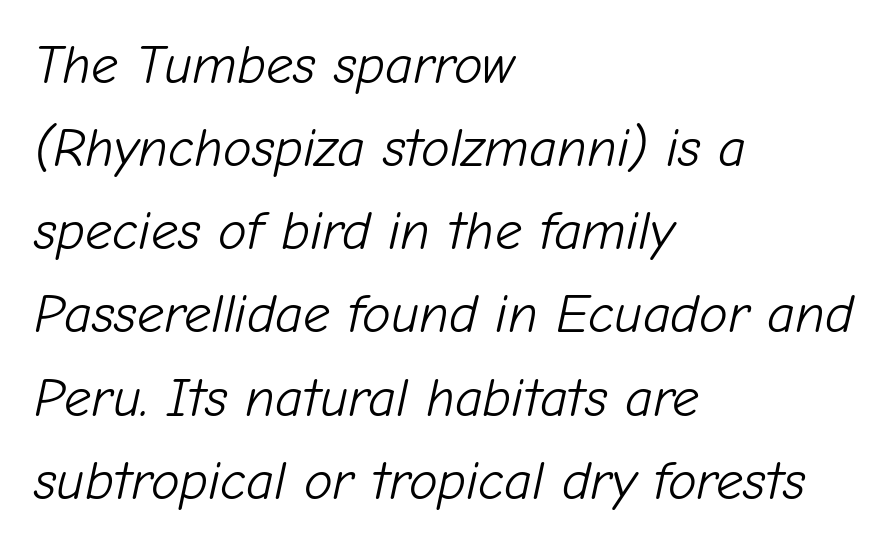
{"italic": "yes", "lean": "right", "slant_degrees": 12, "bold": "no", "weight": "light", "width": "normal", "stroke_contrast": "low", "x_height": "medium", "monospaced": "no", "underline": "no", "align": "left", "line_spacing": "normal", "line_spacing_ratio": 1.54, "letter_spacing": "normal", "letter_spacing_em": 0.0, "glyph_px": 54}
